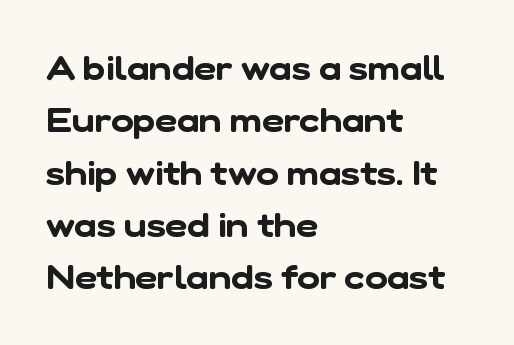
Note the varied advance widths — an 'i' is clearly narrower than an 'm'. Has an underline been added? It has not. Leftover space on each line is placed entirely after the last word. Note: no serifs on the glyphs. Compared with typical paragraphs, the rows here are spaced about the same.
